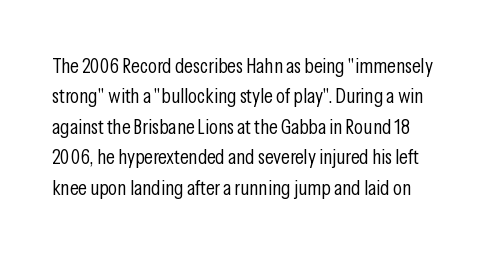
The line texture is even and compact thanks to regular tracking. Rows of type keep a routine distance in the vertical direction. The space directly below the letters is spotless. The letters stand upright; this is a roman face. The strokes carry an ordinary text weight at most.
